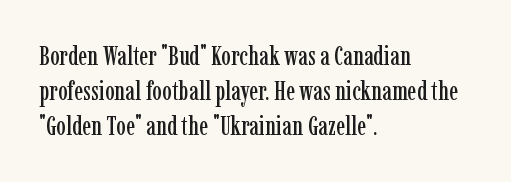
{"italic": "no", "underline": "no", "align": "left", "line_spacing": "normal", "line_spacing_ratio": 1.3, "letter_spacing": "normal", "letter_spacing_em": 0.0, "glyph_px": 27}
